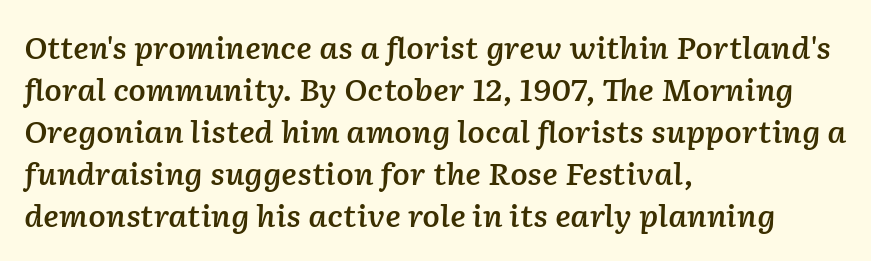
{"italic": "yes", "lean": "right", "slant_degrees": 2, "bold": "semi", "weight": "semibold", "width": "normal", "stroke_contrast": "low", "x_height": "medium", "monospaced": "no", "underline": "no", "align": "left", "line_spacing": "normal", "line_spacing_ratio": 1.45, "letter_spacing": "normal", "letter_spacing_em": 0.0, "glyph_px": 29}
